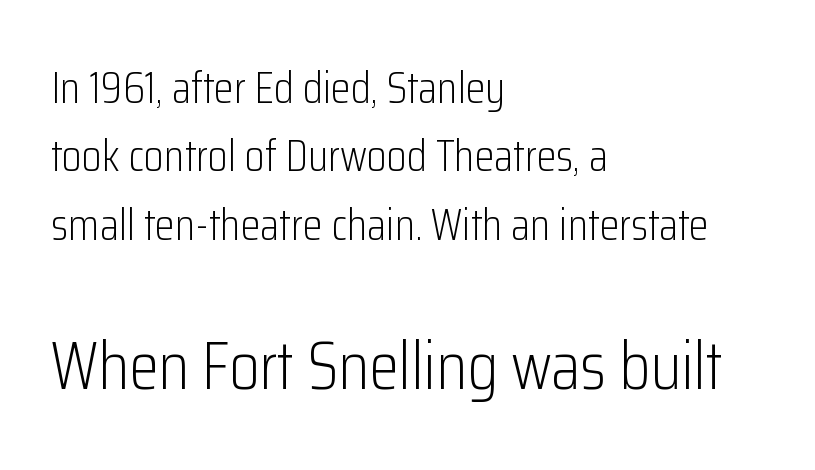
The image shows 68 px light, condensed sans-serif type, upright; set left-aligned, normal line spacing (1.52x), normal letter spacing, not underlined; the second (bottom) block is 1.51x larger; low stroke contrast and a medium x-height.
